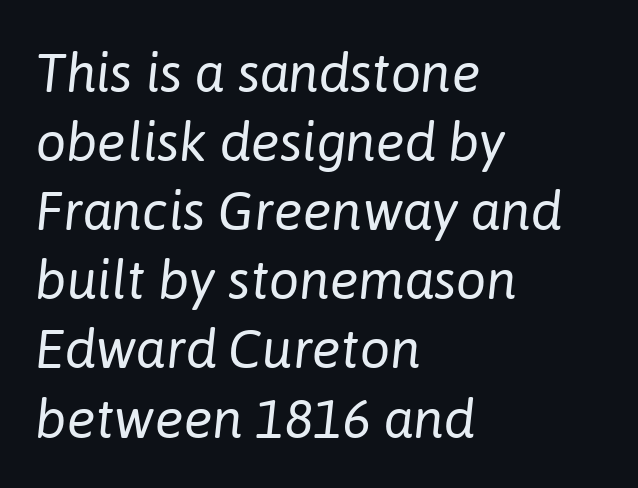
The image shows 54 px regular-weight type, italic (leaning right); set left-aligned, normal line spacing (1.28x), normal letter spacing, not underlined; low stroke contrast and a medium x-height.
